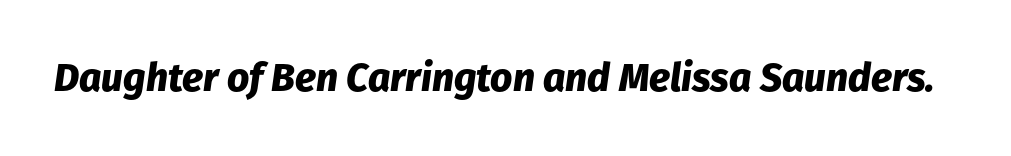
{"italic": "yes", "lean": "right", "slant_degrees": 8, "bold": "yes", "weight": "heavy", "width": "normal", "stroke_contrast": "low", "x_height": "medium", "monospaced": "no", "underline": "no", "letter_spacing": "normal", "letter_spacing_em": 0.0, "glyph_px": 39}
